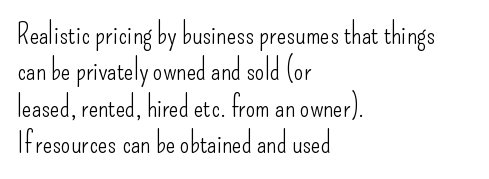
{"serif": "no", "italic": "no", "bold": "no", "weight": "light", "width": "condensed", "stroke_contrast": "low", "x_height": "small", "monospaced": "no", "underline": "no", "align": "left", "line_spacing": "normal", "line_spacing_ratio": 1.3, "letter_spacing": "normal", "letter_spacing_em": 0.0, "glyph_px": 28}
